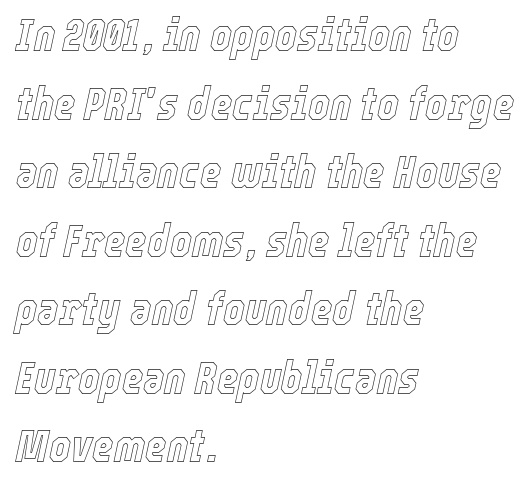
The string is rendered with underlining switched off. The letters advance in unequal steps, a hallmark of proportional type. Default kerning and tracking; the words read as compact shapes. An italicized treatment has been applied to the whole sample.
